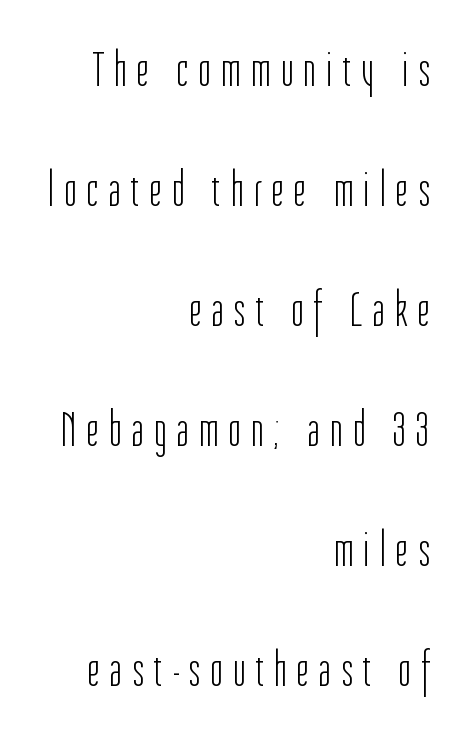
Q: Is the text bold? A: No.
Q: Is the text italic (slanted)? A: No, it is upright.
Q: Is the typeface a serif or a sans-serif typeface? A: Sans-serif.
Q: Is the text underlined? A: No.
Q: How is the paragraph aligned? A: Right-aligned.
Q: Is the spacing between letters normal or unusually wide? A: Unusually wide.
Q: Is the spacing between lines tight, normal or loose? A: Loose.
Q: Width (condensed, normal, or wide)? A: Condensed.
Q: Stroke contrast? A: Low.
Q: x-height? A: Medium.
Q: Monospaced? A: No.
